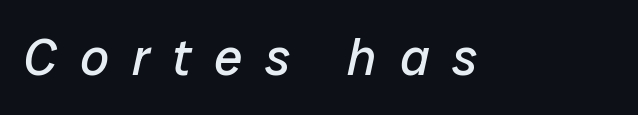
{"italic": "yes", "lean": "right", "slant_degrees": 12, "bold": "no", "weight": "regular", "width": "normal", "stroke_contrast": "low", "x_height": "medium", "monospaced": "no", "underline": "no", "letter_spacing": "wide", "letter_spacing_em": 0.45, "glyph_px": 51}
